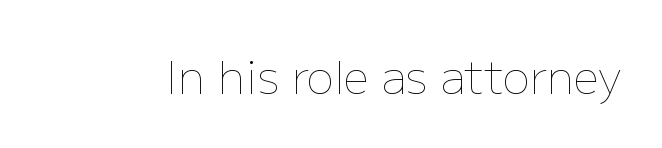
The image shows 45 px thin type, upright; set normal letter spacing, not underlined; low stroke contrast and a medium x-height.
